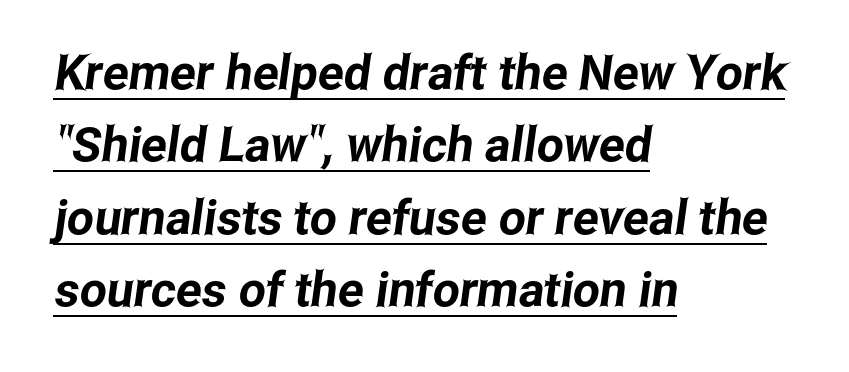
Q: Is the typeface a serif or a sans-serif typeface? A: Sans-serif.
Q: Is the text underlined? A: Yes.
Q: How is the paragraph aligned? A: Left-aligned.
Q: Is the spacing between letters normal or unusually wide? A: Normal.
Q: Is the spacing between lines tight, normal or loose? A: Normal.
Q: Width (condensed, normal, or wide)? A: Condensed.
Q: Stroke contrast? A: Low.
Q: x-height? A: Medium.
Q: Monospaced? A: No.
